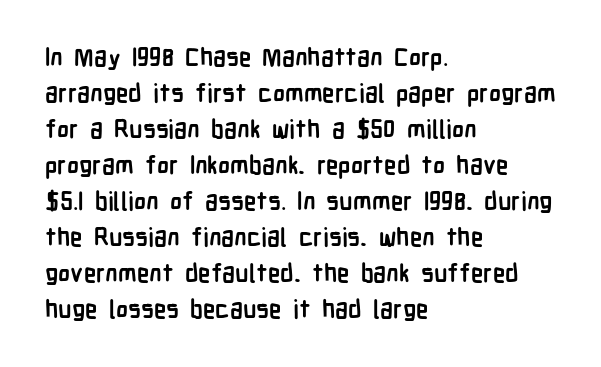
The image shows 25 px bold type, upright; set left-aligned, normal line spacing (1.44x), normal letter spacing, not underlined.
